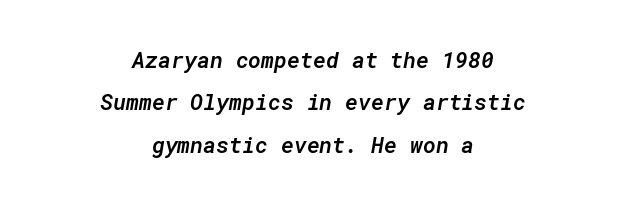
The font is running at a semibold setting, under full bold. Vertical spacing — loose. Rendered with sloped, italic letterforms. The typesetter chose a symmetrical, centered arrangement here.
